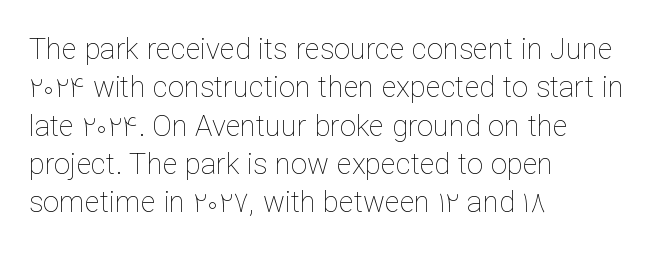
Does the leading feel generous? No, just average. The typesetter chose a ragged-right arrangement here. Anything drawn beneath the words? Only blank space. You could not count columns in this text — the font is proportionally spaced. Observe the ordinary spacing: letters are neighbours, not strangers. The specimen reads as upright at a glance.
